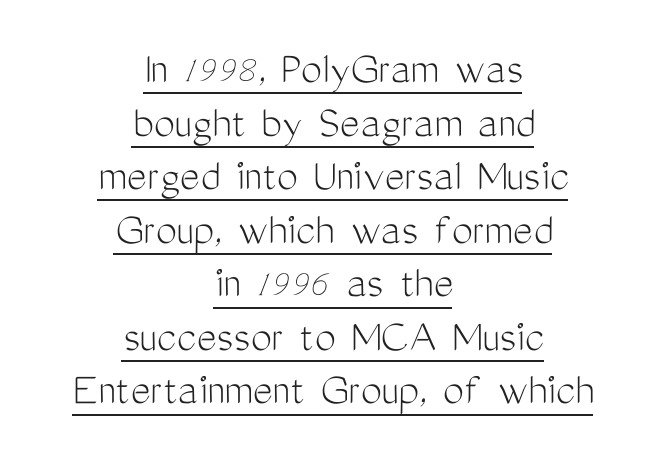
The image shows 47 px light, condensed sans-serif type, upright; set centered, tight line spacing (1.14x), normal letter spacing, underlined; medium stroke contrast and a medium x-height.
